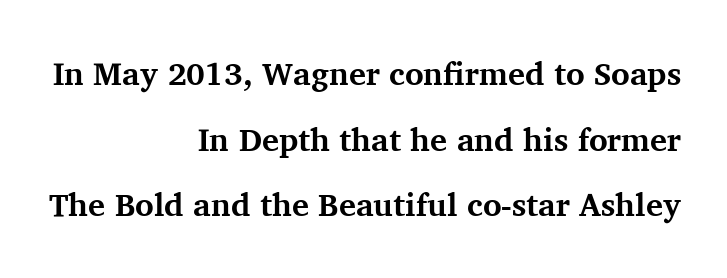
The image shows 32 px bold serif type, upright; set right-aligned, loose line spacing (2.05x), normal letter spacing, not underlined; medium stroke contrast and a medium x-height.
